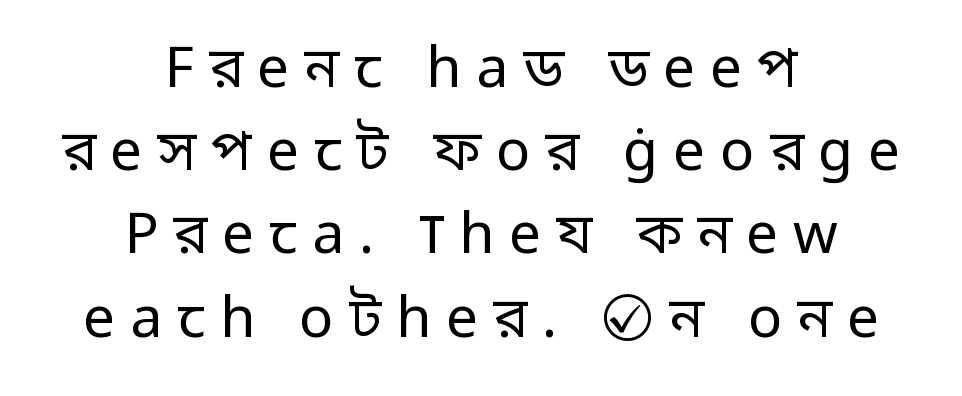
{"serif": "no", "italic": "no", "bold": "no", "weight": "regular", "width": "normal", "stroke_contrast": "low", "x_height": "medium", "monospaced": "no", "underline": "no", "align": "center", "line_spacing": "normal", "line_spacing_ratio": 1.46, "letter_spacing": "wide", "letter_spacing_em": 0.26, "glyph_px": 57}
